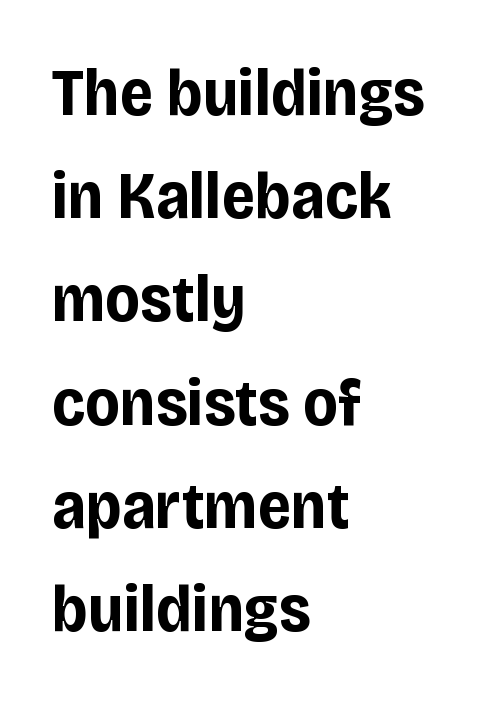
Tracking here is standard; glyphs follow each other at the usual distance. Quick note: not italic, upright. Regarding leading, the lines here are spaced in the standard way. How heavy is the stroke? Heavy — this is a bold.
